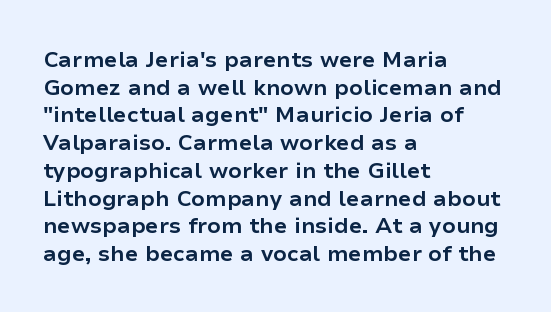
Q: Is the text bold? A: Yes.
Q: Is the text italic (slanted)? A: No, it is upright.
Q: Is the text underlined? A: No.
Q: How is the paragraph aligned? A: Left-aligned.
Q: Is the spacing between letters normal or unusually wide? A: Normal.
Q: Is the spacing between lines tight, normal or loose? A: Normal.
